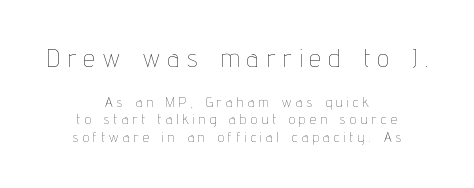
Q: Is the text bold? A: No.
Q: Is the text italic (slanted)? A: No, it is upright.
Q: Is the text underlined? A: No.
Q: How is the paragraph aligned? A: Centered.
Q: Is the spacing between letters normal or unusually wide? A: Unusually wide.
Q: Which block of text is set in a larger size, the first (top) or the second (bottom)? A: The first (top) one.
